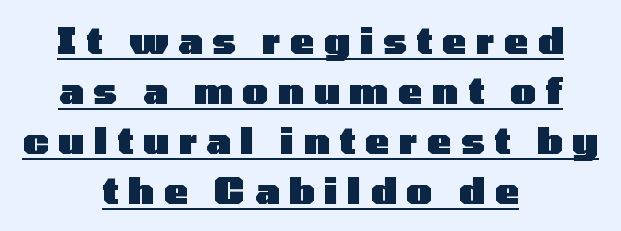
The leading is moderate, giving the passage an even texture. Look at the tracking — it's clearly loosened, letters drifting apart. Every stem runs plumb, perpendicular to the baseline. Here the designer chose a conventional face with non-uniform glyph widths. Heft: maximum for text — a bold.
